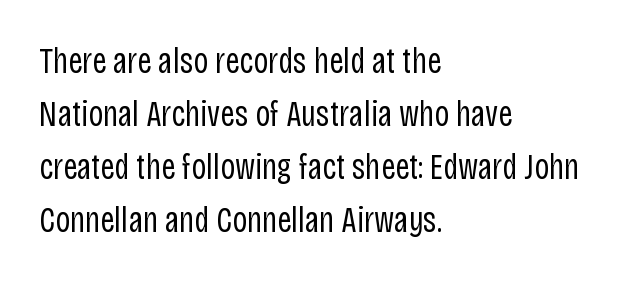
Typographically, this falls in the sans-serif category. Leading matches the norm, producing a regular column. You could not count columns in this text — the font is proportionally spaced. Tracking here is standard; glyphs follow each other at the usual distance.
